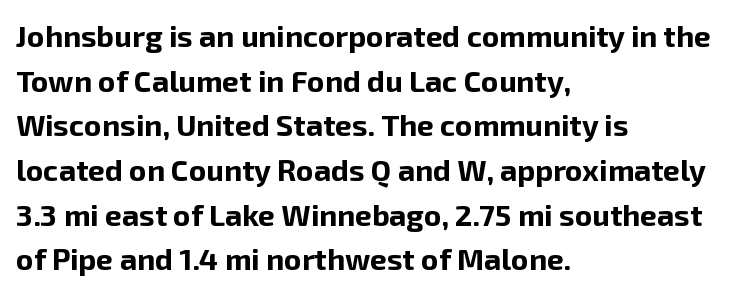
The image shows 30 px bold sans-serif type, upright; set left-aligned, normal line spacing (1.49x), normal letter spacing, not underlined; low stroke contrast and a medium x-height.
